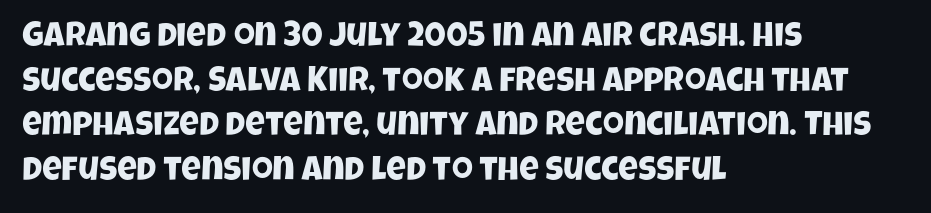
{"serif": "no", "width": "condensed", "stroke_contrast": "low", "x_height": "large", "monospaced": "no", "underline": "no", "align": "left", "line_spacing": "normal", "line_spacing_ratio": 1.31, "letter_spacing": "normal", "letter_spacing_em": 0.0, "glyph_px": 34}
